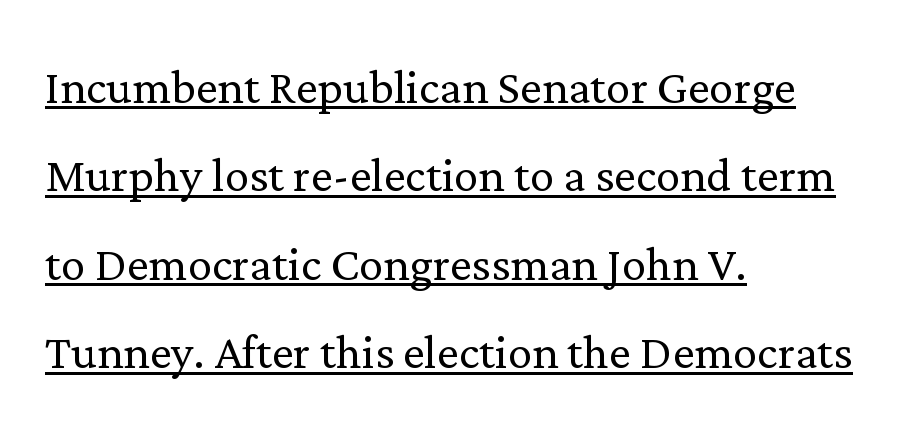
Q: Is the text bold? A: No.
Q: Is the text italic (slanted)? A: No, it is upright.
Q: Is the typeface a serif or a sans-serif typeface? A: Serif.
Q: Is the text underlined? A: Yes.
Q: How is the paragraph aligned? A: Left-aligned.
Q: Is the spacing between letters normal or unusually wide? A: Normal.
Q: Is the spacing between lines tight, normal or loose? A: Normal.
Q: Width (condensed, normal, or wide)? A: Normal.
Q: Stroke contrast? A: Low.
Q: x-height? A: Medium.
Q: Monospaced? A: No.
